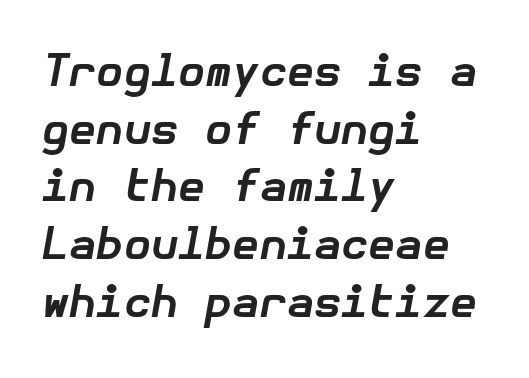
{"italic": "yes", "lean": "right", "slant_degrees": 10, "bold": "yes", "weight": "bold", "width": "normal", "stroke_contrast": "low", "x_height": "medium", "underline": "no", "align": "left", "line_spacing": "normal", "line_spacing_ratio": 1.31, "letter_spacing": "normal", "letter_spacing_em": 0.0, "glyph_px": 44}
